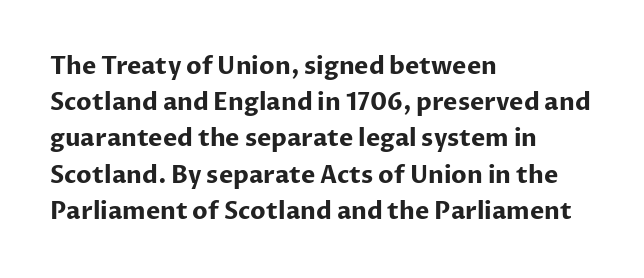
Q: Is the text bold? A: Yes.
Q: Is the text italic (slanted)? A: No, it is upright.
Q: Is the text underlined? A: No.
Q: How is the paragraph aligned? A: Left-aligned.
Q: Is the spacing between letters normal or unusually wide? A: Normal.
Q: Is the spacing between lines tight, normal or loose? A: Normal.
